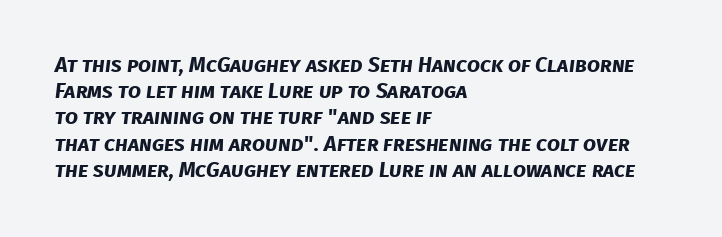
The image shows 21 px bold type; set left-aligned, normal line spacing (1.25x), normal letter spacing, not underlined.
